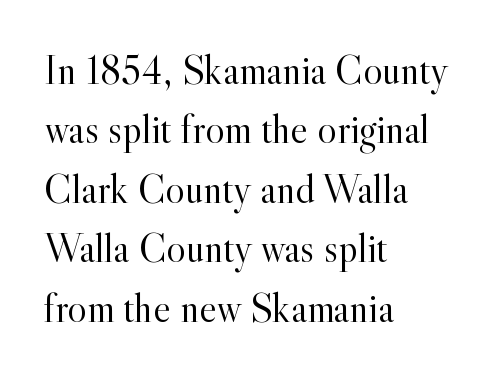
The weight tops out at a normal text grade. The block of text has a typical density, with ordinary space between rows. A serif font was chosen for this passage. Posture: upright roman. Is this a fixed-width face? No — the glyphs have proportional, varying widths.
